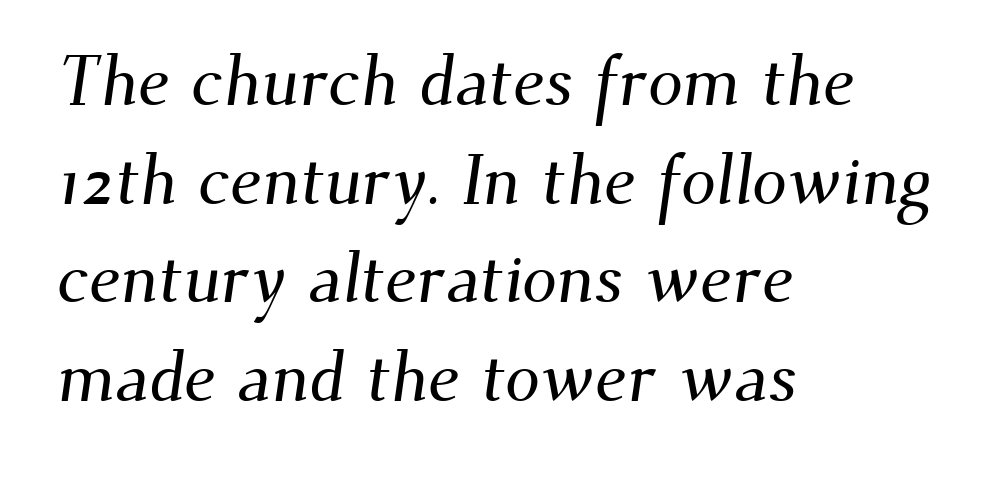
Q: Is the typeface a serif or a sans-serif typeface? A: Serif.
Q: Is the text underlined? A: No.
Q: How is the paragraph aligned? A: Left-aligned.
Q: Is the spacing between letters normal or unusually wide? A: Normal.
Q: Is the spacing between lines tight, normal or loose? A: Normal.
Q: Width (condensed, normal, or wide)? A: Normal.
Q: Stroke contrast? A: Medium.
Q: x-height? A: Small.
Q: Monospaced? A: No.
